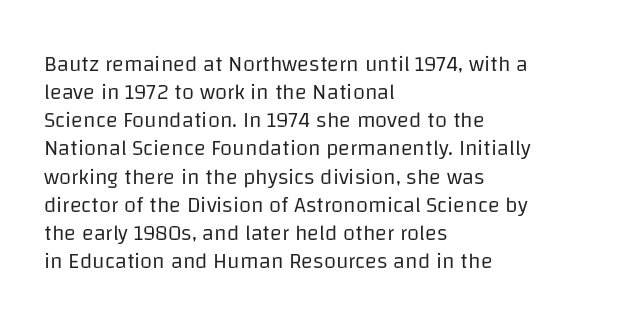
Q: Is the text bold? A: No.
Q: Is the text italic (slanted)? A: No, it is upright.
Q: Is the text underlined? A: No.
Q: How is the paragraph aligned? A: Left-aligned.
Q: Is the spacing between letters normal or unusually wide? A: Normal.
Q: Is the spacing between lines tight, normal or loose? A: Normal.
